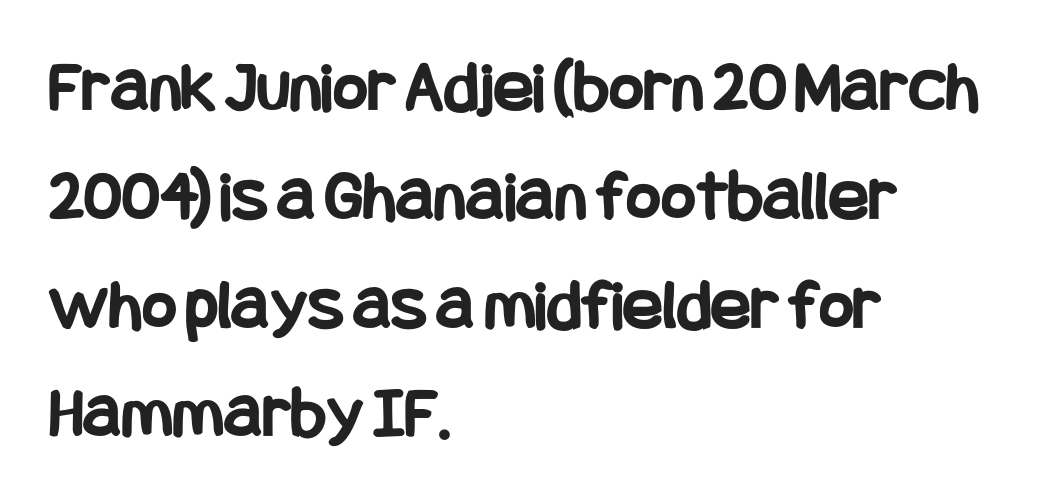
Q: Is the text bold? A: Yes.
Q: Is the text italic (slanted)? A: No, it is upright.
Q: Is the typeface a serif or a sans-serif typeface? A: Sans-serif.
Q: Is the text underlined? A: No.
Q: How is the paragraph aligned? A: Left-aligned.
Q: Is the spacing between letters normal or unusually wide? A: Normal.
Q: Is the spacing between lines tight, normal or loose? A: Normal.
Q: Width (condensed, normal, or wide)? A: Condensed.
Q: Stroke contrast? A: Low.
Q: x-height? A: Large.
